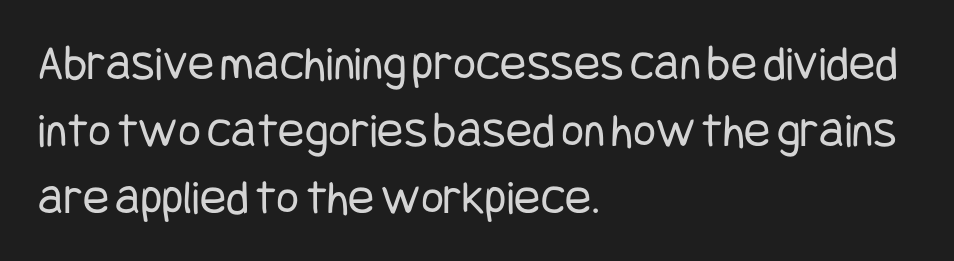
The image shows 49 px regular-weight, condensed sans-serif type, upright; set left-aligned, normal line spacing (1.37x), normal letter spacing, not underlined; low stroke contrast and a large x-height.
